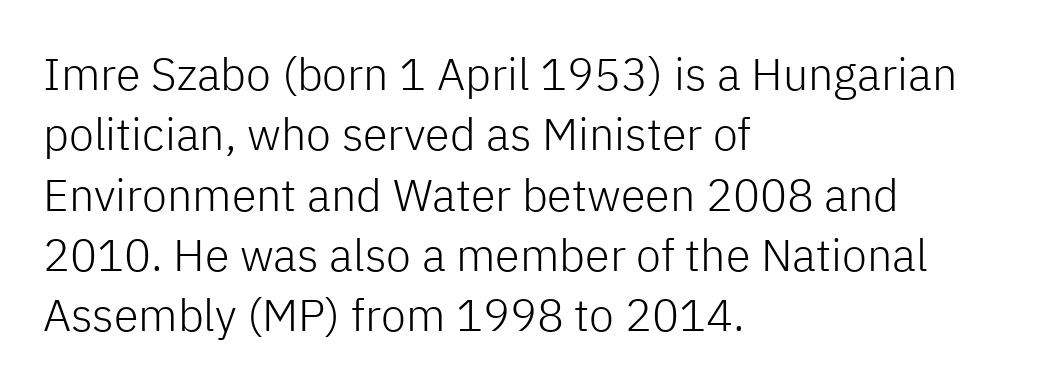
Q: Is the text bold? A: No.
Q: Is the text italic (slanted)? A: No, it is upright.
Q: Is the typeface a serif or a sans-serif typeface? A: Sans-serif.
Q: Is the text underlined? A: No.
Q: How is the paragraph aligned? A: Left-aligned.
Q: Is the spacing between letters normal or unusually wide? A: Normal.
Q: Is the spacing between lines tight, normal or loose? A: Normal.
Q: Width (condensed, normal, or wide)? A: Normal.
Q: Stroke contrast? A: Low.
Q: x-height? A: Medium.
Q: Monospaced? A: No.
